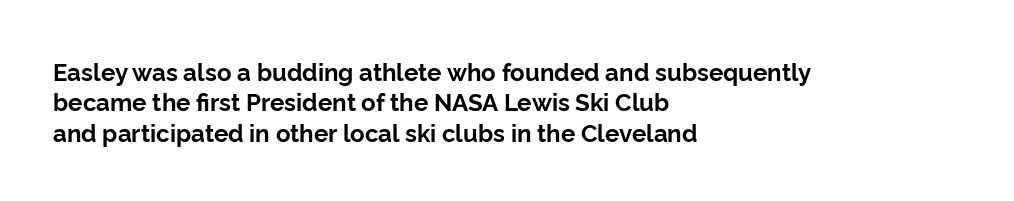
The image shows 24 px bold type, upright; set left-aligned, normal line spacing (1.27x), normal letter spacing, not underlined.
